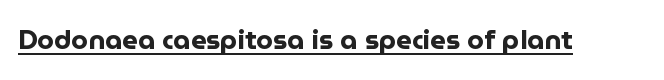
The letters stand straight up with perfectly vertical stems. Between one letter and the next there's only the usual sliver of space. Underlining? Definitely there. Strokes here are thick enough to call this a true bold.
